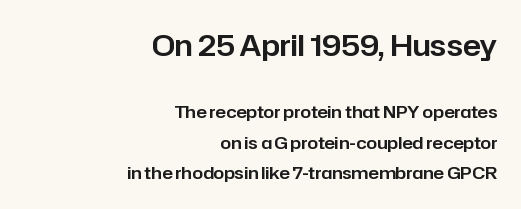
{"serif": "no", "italic": "no", "width": "normal", "stroke_contrast": "low", "x_height": "medium", "monospaced": "no", "underline": "no", "align": "right", "line_spacing_ratio": 1.79, "letter_spacing": "normal", "letter_spacing_em": 0.0, "larger_block": "first", "size_ratio": 1.71, "glyph_px": 29}
